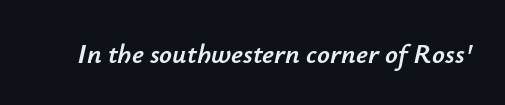
Looks like regular typesetting: each glyph gets only the width it needs. Beneath every word, the page is bare. Between one letter and the next there's only the usual sliver of space. The typography opts for an oblique posture over an upright one.
